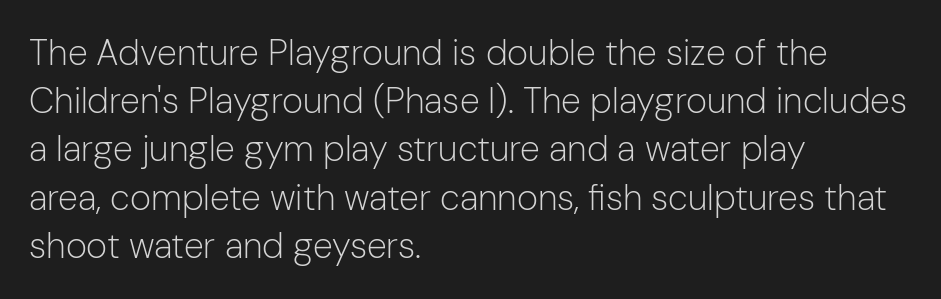
The image shows 36 px light sans-serif type, upright; set left-aligned, normal line spacing (1.34x), normal letter spacing, not underlined; low stroke contrast and a medium x-height.
